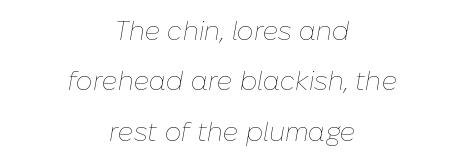
The image shows 26 px text type, italic (leaning right); set centered, loose line spacing (1.94x), normal letter spacing, not underlined.
